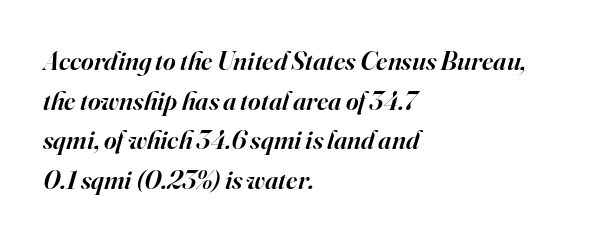
{"italic": "yes", "lean": "right", "slant_degrees": 16, "bold": "semi", "underline": "no", "align": "left", "line_spacing": "normal", "line_spacing_ratio": 1.47, "letter_spacing": "normal", "letter_spacing_em": 0.0, "glyph_px": 27}
